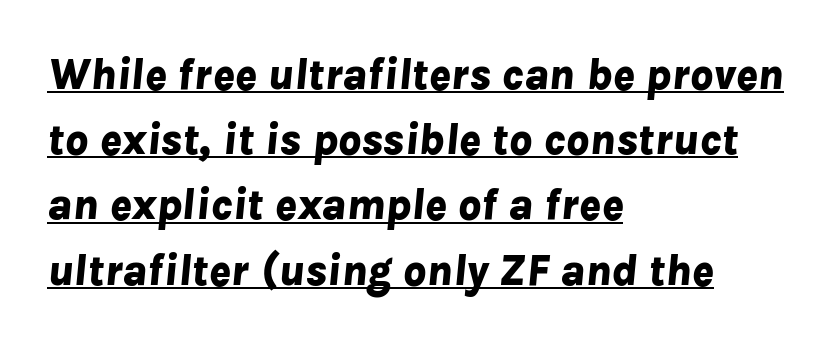
Q: Is the text bold? A: Yes.
Q: Is the text italic (slanted)? A: Yes, it leans right by about 8 degrees.
Q: Is the text underlined? A: Yes.
Q: How is the paragraph aligned? A: Left-aligned.
Q: Is the spacing between letters normal or unusually wide? A: Normal.
Q: Is the spacing between lines tight, normal or loose? A: Normal.
Q: Width (condensed, normal, or wide)? A: Normal.
Q: Stroke contrast? A: Low.
Q: x-height? A: Medium.
Q: Monospaced? A: No.
